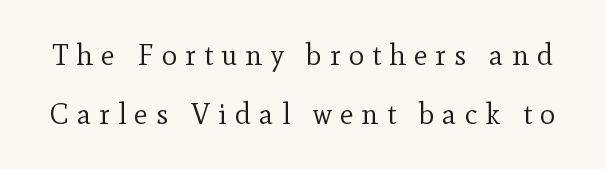
Q: Is the text bold? A: No.
Q: Is the text italic (slanted)? A: No, it is upright.
Q: Is the typeface a serif or a sans-serif typeface? A: Serif.
Q: Is the text underlined? A: No.
Q: Is the spacing between letters normal or unusually wide? A: Unusually wide.
Q: Is the spacing between lines tight, normal or loose? A: Loose.
Q: Width (condensed, normal, or wide)? A: Normal.
Q: x-height? A: Small.
Q: Monospaced? A: No.
